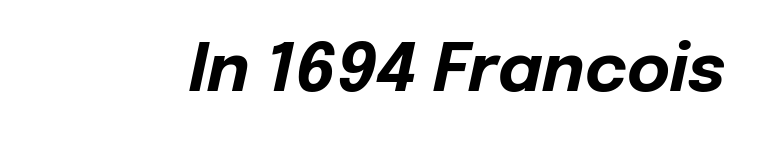
Students, note that the glyphs here touch the page at normal intervals. The text carries the slant typical of an italic or oblique font. Character widths vary here, with narrow letters taking less room than wide ones. The foot of each line stays bare and open. Strokes here are thick enough to call this a true bold.
